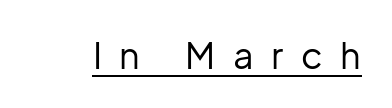
The typeface chosen for these lines omits serifs. How are the letters spaced? Widely, with obvious added tracking. The face used here is proportionally spaced, like ordinary book or web type. Like a heading marked for emphasis, these lines bear an underscore.
